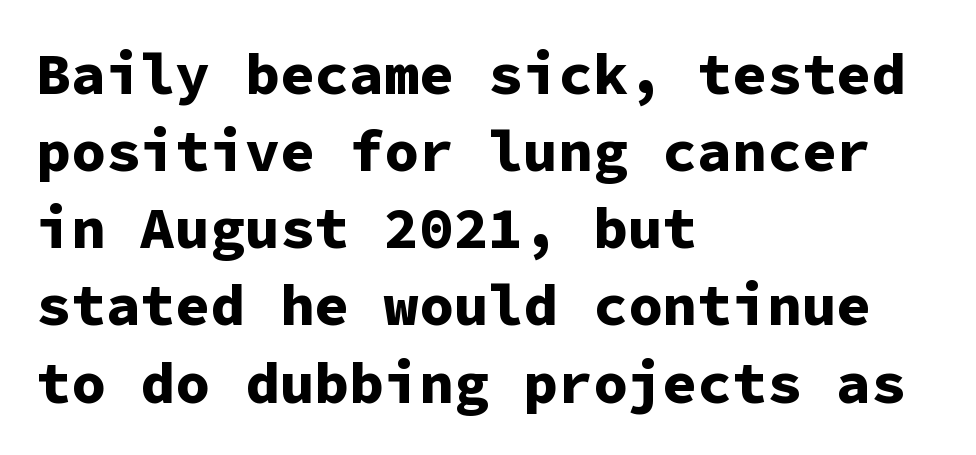
{"serif": "no", "italic": "no", "bold": "yes", "weight": "bold", "width": "normal", "stroke_contrast": "low", "x_height": "medium", "monospaced": "yes", "underline": "no", "align": "left", "line_spacing": "normal", "line_spacing_ratio": 1.33, "letter_spacing": "normal", "letter_spacing_em": 0.0, "glyph_px": 58}
